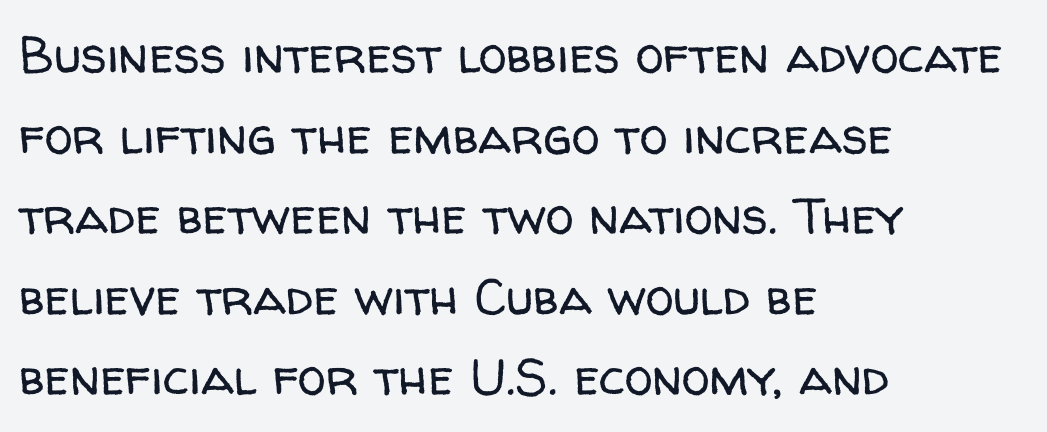
Check under the words: just untouched page. Nothing heavy about these letters — not bold at all. Typographically, this falls in the sans-serif category. This sample has the flowing, uneven cadence of proportional lettering. The letters stand upright; this is a roman face.
